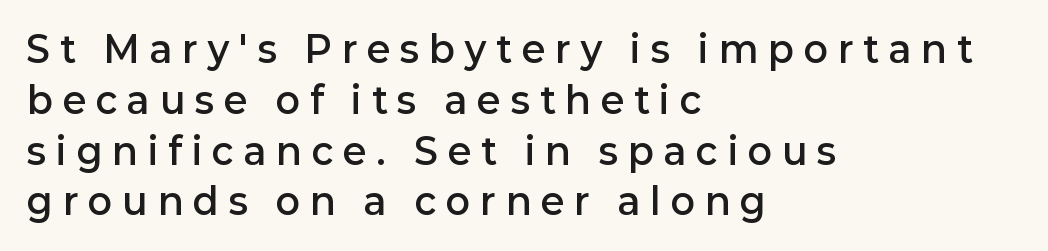
Is there any slant? The stems are plumb. The letters advance in unequal steps, a hallmark of proportional type. Layout note: lines flush left. Evenly set lines give the paragraph a standard silhouette. Serifs: no, the terminals of the letterforms are clean.
